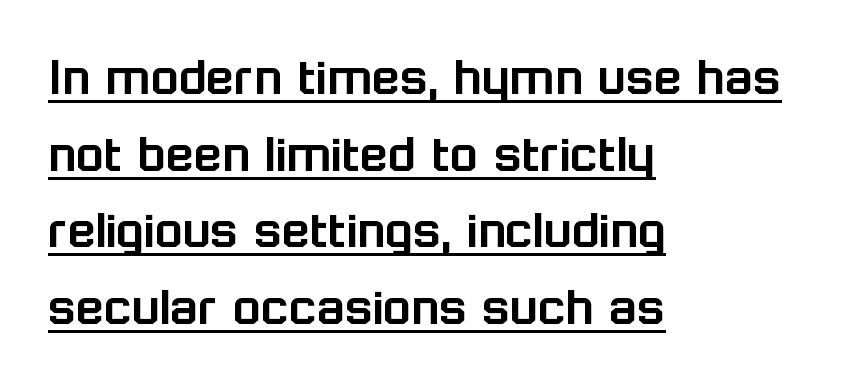
Q: Is the text italic (slanted)? A: No, it is upright.
Q: Is the typeface a serif or a sans-serif typeface? A: Sans-serif.
Q: Is the text underlined? A: Yes.
Q: How is the paragraph aligned? A: Left-aligned.
Q: Is the spacing between letters normal or unusually wide? A: Normal.
Q: Is the spacing between lines tight, normal or loose? A: Normal.
Q: Width (condensed, normal, or wide)? A: Normal.
Q: Stroke contrast? A: Low.
Q: x-height? A: Medium.
Q: Monospaced? A: No.
